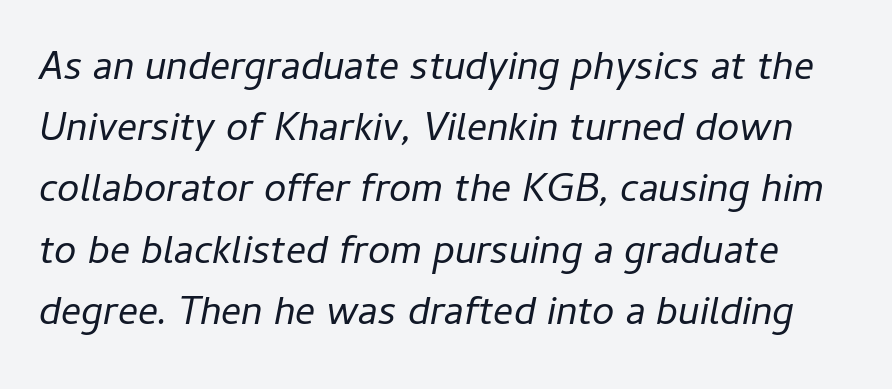
Compared with typical paragraphs, the rows here are spaced about the same. Words float on clear page, feet unadorned. The weight tops out at a normal text grade. The rendering uses natural spacing where letterforms have individual widths.
